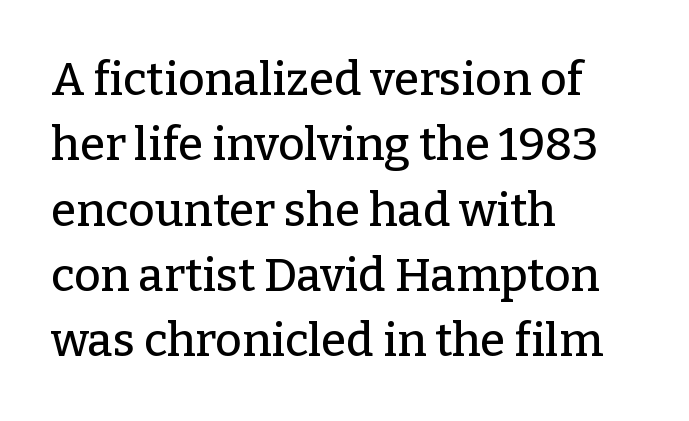
You can tell it's not italic because the verticals are truly vertical. Only glyphs here, with clear space below each row. Little horizontal feet cap the strokes, marking this as serif type. The gaps between neighbouring characters are ordinary and unremarkable. The block of text has a typical density, with ordinary space between rows. If you drew a ruler down the left edge, every line would touch it.
